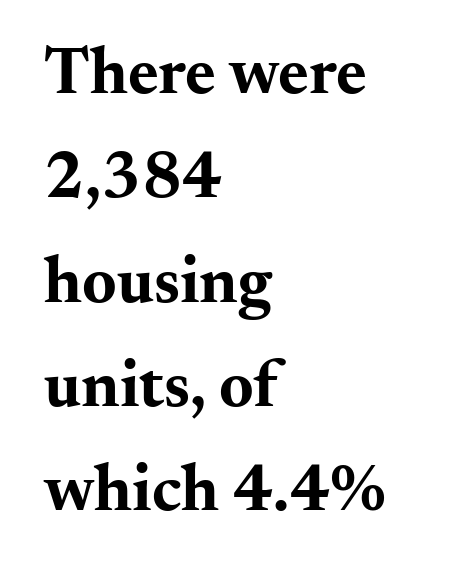
The image shows 66 px bold, wide serif type, upright; set left-aligned, normal line spacing (1.58x), normal letter spacing, not underlined; medium stroke contrast and a small x-height.
